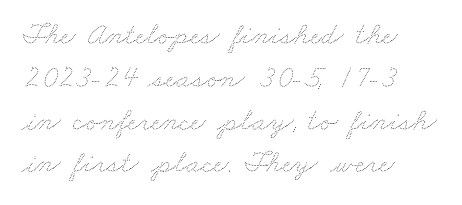
{"bold": "no", "weight": "thin", "width": "wide", "stroke_contrast": "medium", "x_height": "small", "monospaced": "no", "underline": "no", "align": "left", "line_spacing": "normal", "line_spacing_ratio": 1.38, "letter_spacing": "normal", "letter_spacing_em": 0.0, "glyph_px": 31}
